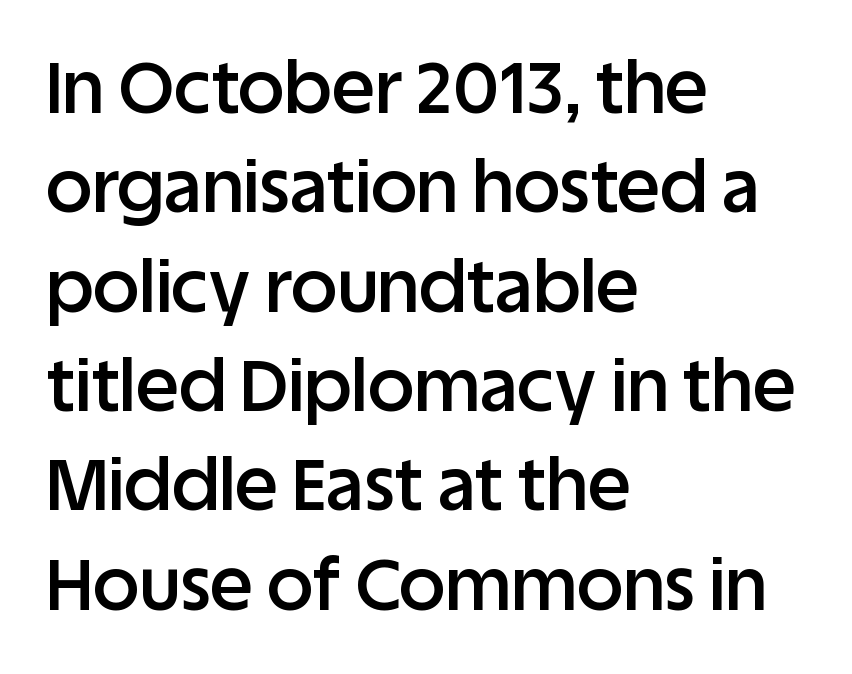
Normally led — the rows are evenly, conventionally spaced. Strokes here are thickened, but only to semibold level. The words here are not underlined. The rendering uses natural spacing where letterforms have individual widths. Horizontally, the lines are justified to the leading edge only.
